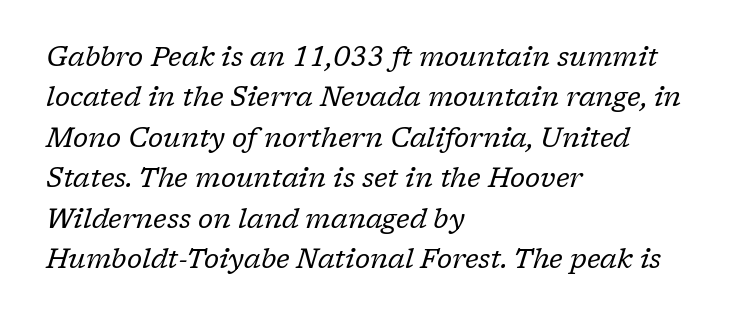
The letters sit at their default tracking, neither squeezed nor spread. Leading: standard. Designer's note — italics engaged. Beneath every word, the page is bare.
